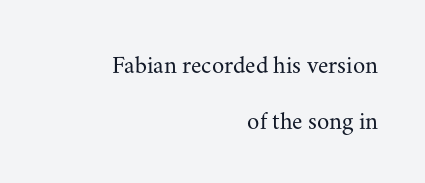
The image shows 25 px text type, upright; set right-aligned, loose line spacing (2.24x), normal letter spacing, not underlined.
